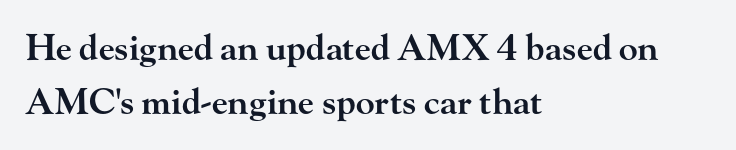
Quick note: not italic, upright. Plain, unruled lines of type. Set as a demibold, roughly 600 on the weight scale. Observe the serifs anchoring each vertical stroke in this sample. The type is set solid horizontally, with unmodified tracking.
